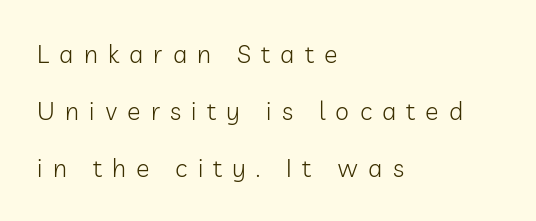
The font sits on the lighter half of the weight spectrum, regular included. A typesetter would call this leading open, well beyond the default. A student would call this left alignment; a typographer would say flush left, rag right. This rendering widens character spacing well past its baseline value.
